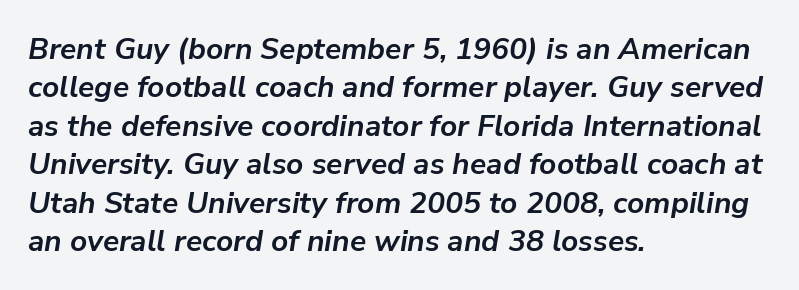
The image shows 30 px semibold type, italic (leaning right); set left-aligned, normal line spacing (1.28x), normal letter spacing, not underlined; low stroke contrast and a medium x-height.
